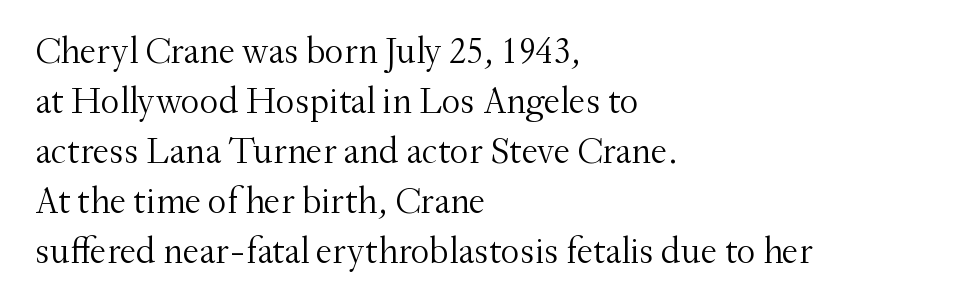
{"serif": "yes", "italic": "no", "bold": "no", "weight": "light", "width": "normal", "stroke_contrast": "medium", "x_height": "small", "monospaced": "no", "underline": "no", "align": "left", "line_spacing": "normal", "line_spacing_ratio": 1.35, "letter_spacing": "normal", "letter_spacing_em": 0.0, "glyph_px": 37}
